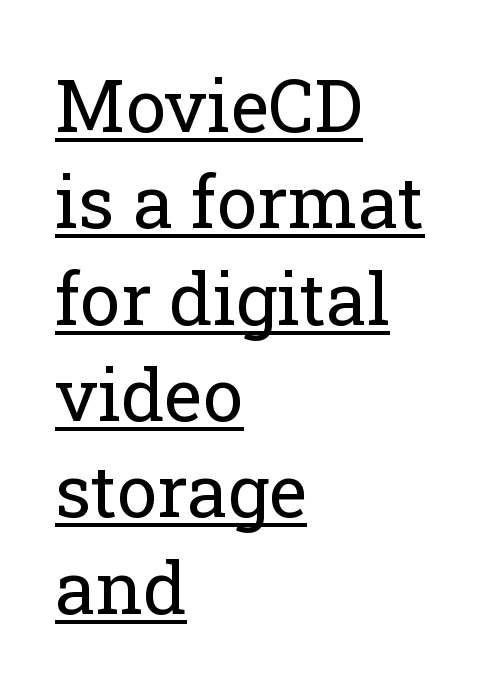
{"serif": "yes", "italic": "no", "bold": "no", "weight": "regular", "width": "normal", "stroke_contrast": "low", "x_height": "medium", "monospaced": "no", "underline": "yes", "align": "left", "line_spacing": "normal", "line_spacing_ratio": 1.32, "letter_spacing": "normal", "letter_spacing_em": 0.0, "glyph_px": 73}
